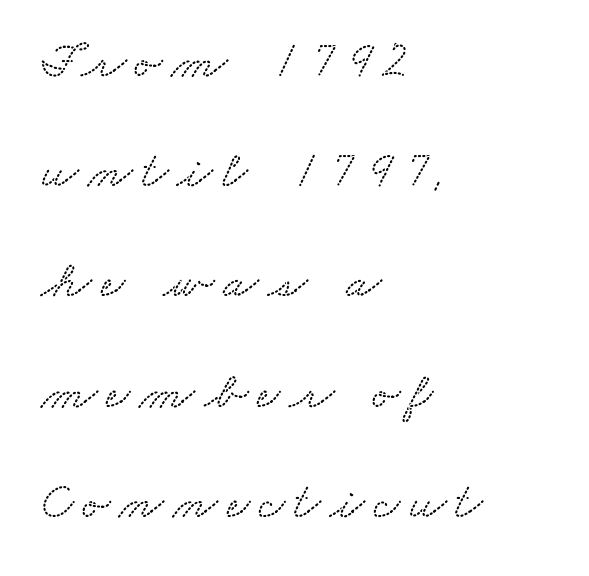
The ragged edge is on the right, which tells us the setting is flush left. The string is rendered with underlining switched off. Looks like regular typesetting: each glyph gets only the width it needs. Regarding serifs, this sample has them.
